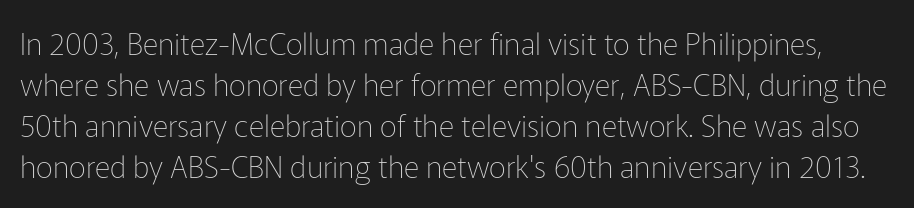
Q: Is the text bold? A: No.
Q: Is the text italic (slanted)? A: No, it is upright.
Q: Is the typeface a serif or a sans-serif typeface? A: Sans-serif.
Q: Is the text underlined? A: No.
Q: Is the spacing between letters normal or unusually wide? A: Normal.
Q: Is the spacing between lines tight, normal or loose? A: Normal.
Q: Width (condensed, normal, or wide)? A: Normal.
Q: Stroke contrast? A: Low.
Q: x-height? A: Medium.
Q: Monospaced? A: No.
